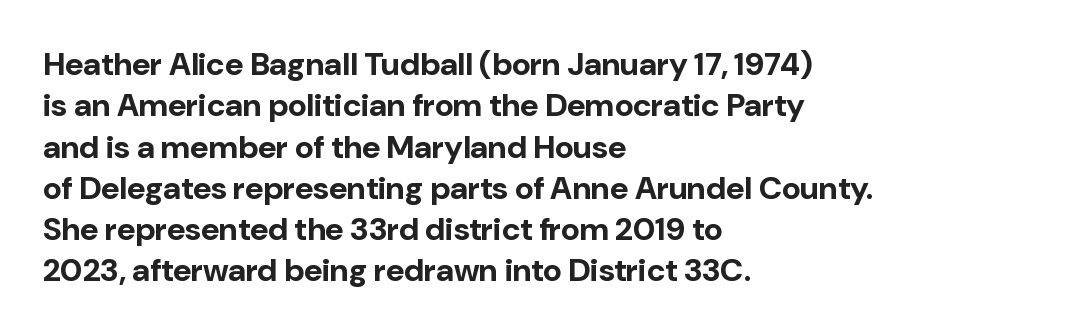
{"serif": "no", "italic": "no", "bold": "yes", "weight": "bold", "width": "normal", "stroke_contrast": "low", "x_height": "medium", "monospaced": "no", "underline": "no", "align": "left", "line_spacing": "normal", "line_spacing_ratio": 1.29, "letter_spacing": "normal", "letter_spacing_em": 0.0, "glyph_px": 32}
